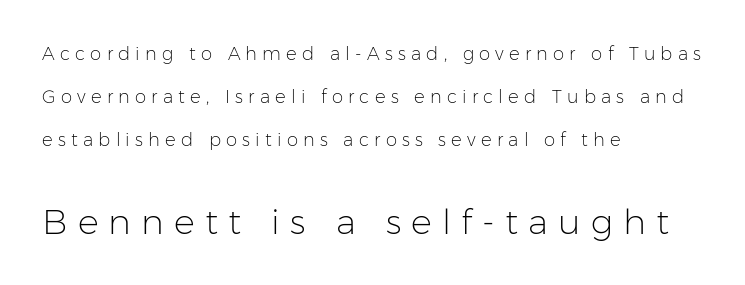
The image shows 35 px light sans-serif type, upright; set left-aligned, loose line spacing (2.4x), unusually wide letter spacing (+0.29 em), not underlined; the second (bottom) block is 1.94x larger; low stroke contrast and a medium x-height.
